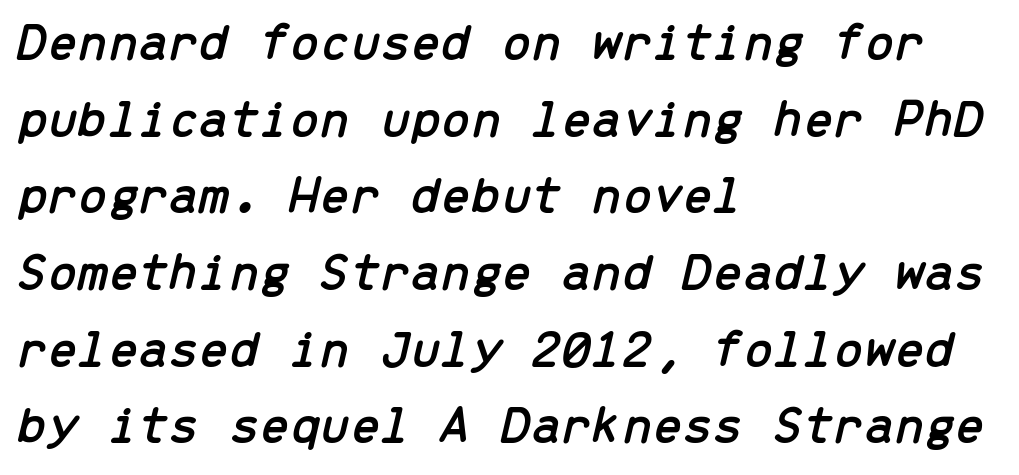
The image shows 54 px text type, italic (leaning right), monospaced; set left-aligned, normal line spacing (1.42x), normal letter spacing, not underlined; low stroke contrast and a medium x-height.
